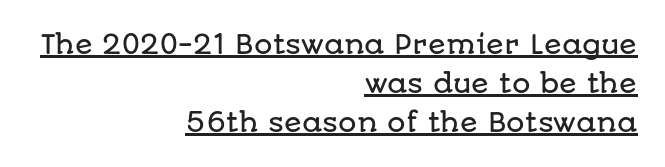
Q: Is the text italic (slanted)? A: No, it is upright.
Q: Is the text underlined? A: Yes.
Q: How is the paragraph aligned? A: Right-aligned.
Q: Is the spacing between letters normal or unusually wide? A: Normal.
Q: Is the spacing between lines tight, normal or loose? A: Normal.
